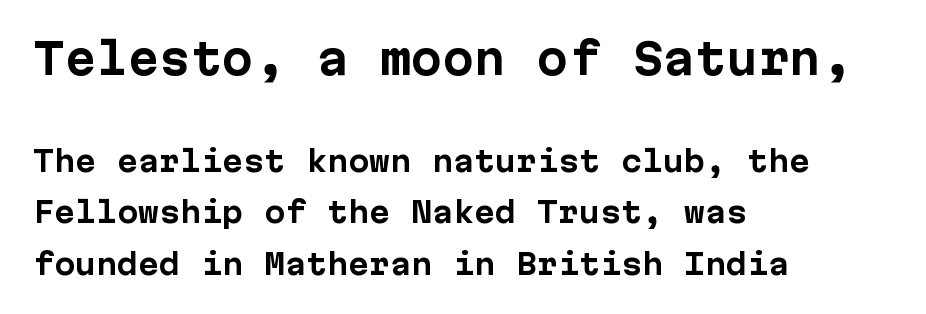
The image shows 42 px bold sans-serif type, upright; set left-aligned, line spacing 1.84x, normal letter spacing, not underlined; the first (top) block is 1.5x larger; low stroke contrast and a medium x-height.
